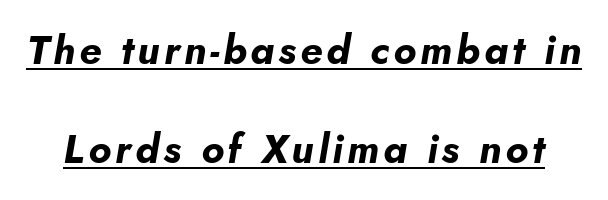
Q: Is the text bold? A: Yes.
Q: Is the text italic (slanted)? A: Yes, it leans right by about 5 degrees.
Q: Is the text underlined? A: Yes.
Q: Is the spacing between lines tight, normal or loose? A: Loose.
Q: Width (condensed, normal, or wide)? A: Normal.
Q: Stroke contrast? A: Low.
Q: x-height? A: Small.
Q: Monospaced? A: No.
